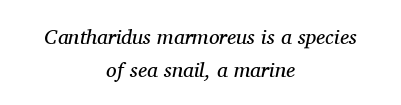
The image shows 21 px text type, italic (leaning right); set centered, normal line spacing (1.57x), normal letter spacing, not underlined.
